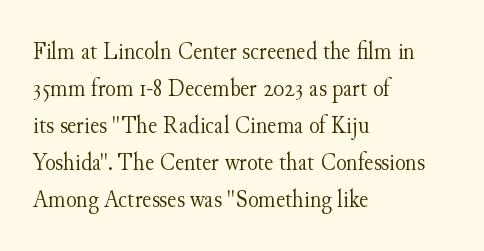
A typesetter would call this leading conventional body-copy spacing. Descender tails drop into unmarked territory. Visually the block forms a straight wall on the left and a jagged coastline on the right. Do the letters lean? They stand straight.
